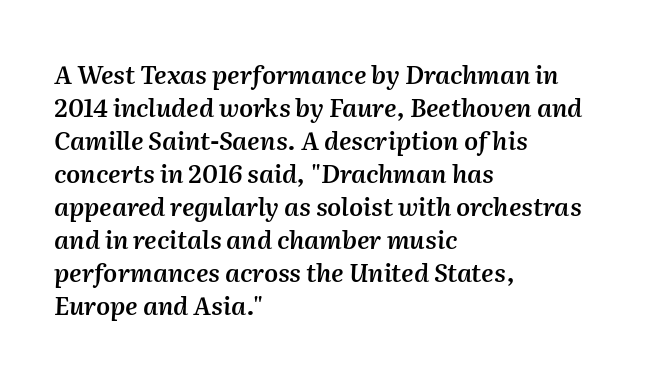
If you drew a ruler down the left edge, every line would touch it. These lines sit exactly where default settings would place them. The gaps between neighbouring characters are ordinary and unremarkable. I'd describe the lettering as semibold — firm but not a full bold.
